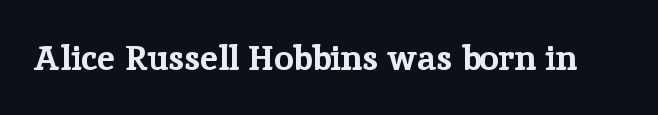
Q: Is the text bold? A: Yes.
Q: Is the text italic (slanted)? A: No, it is upright.
Q: Is the typeface a serif or a sans-serif typeface? A: Serif.
Q: Is the text underlined? A: No.
Q: Is the spacing between letters normal or unusually wide? A: Normal.
Q: Width (condensed, normal, or wide)? A: Normal.
Q: Stroke contrast? A: Low.
Q: x-height? A: Medium.
Q: Monospaced? A: No.
